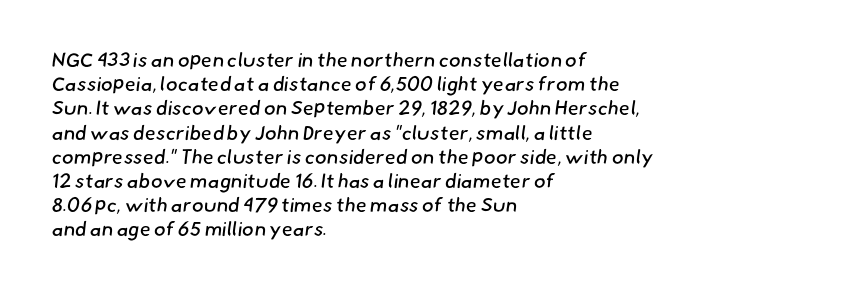
The strokes are not fattened; the text isn't bold. Default kerning and tracking; the words read as compact shapes. One-word summary of the alignment: left. Check under the words: just untouched page.
